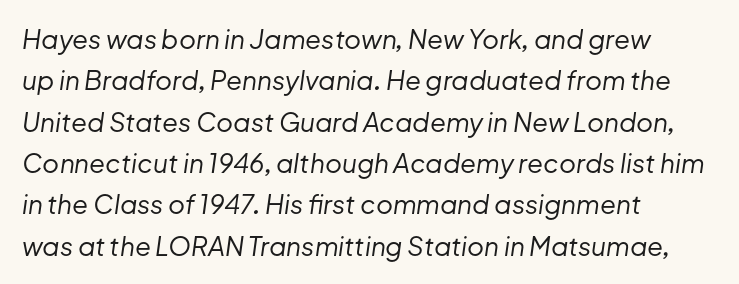
The image shows 26 px text type, italic (leaning right); set left-aligned, normal line spacing (1.59x), normal letter spacing, not underlined.
